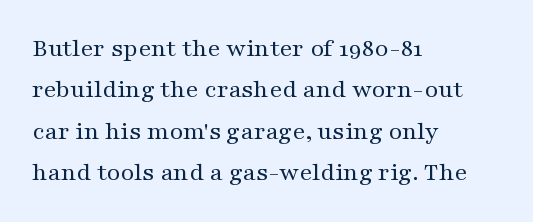
Q: Is the text bold? A: No.
Q: Is the text italic (slanted)? A: No, it is upright.
Q: Is the text underlined? A: No.
Q: How is the paragraph aligned? A: Left-aligned.
Q: Is the spacing between letters normal or unusually wide? A: Normal.
Q: Is the spacing between lines tight, normal or loose? A: Normal.
